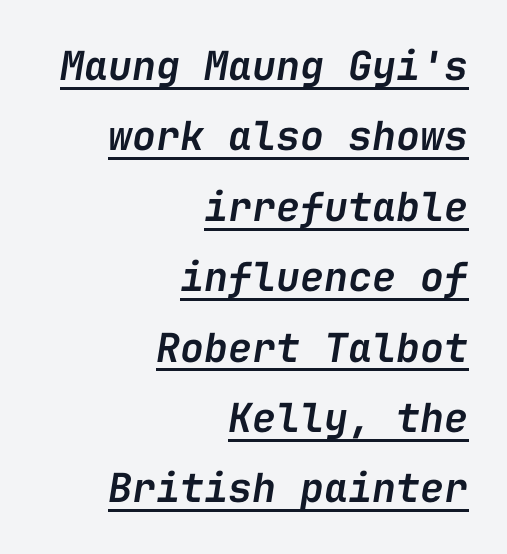
The image shows 40 px semibold type, italic (leaning right), monospaced; set right-aligned, line spacing 1.76x, normal letter spacing, underlined; low stroke contrast and a medium x-height.
